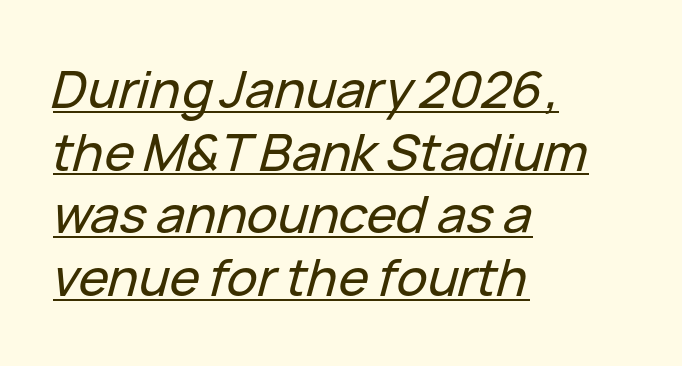
The image shows 51 px text type, italic (leaning right); set left-aligned, line spacing 1.23x, normal letter spacing, underlined; low stroke contrast and a medium x-height.
